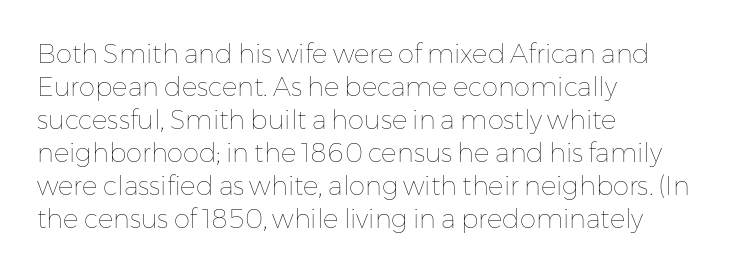
When letters stand straight like this, we call the style roman or upright. These lines sit exactly where default settings would place them. Students, note that the glyphs here touch the page at normal intervals. The passage shown is not bold in any degree. In CSS terms this would be text-align: left. Underlining? Definitely not there.
